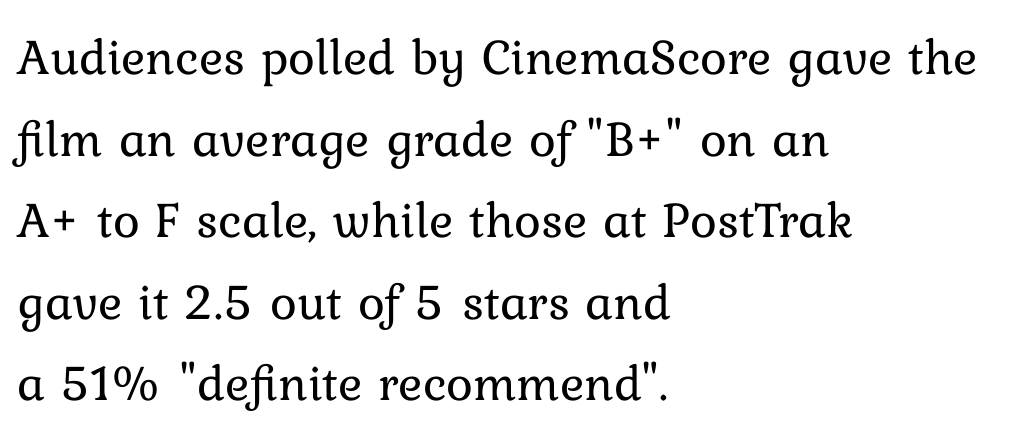
Q: Is the text bold? A: No.
Q: Is the text italic (slanted)? A: No, it is upright.
Q: Is the text underlined? A: No.
Q: How is the paragraph aligned? A: Left-aligned.
Q: Is the spacing between letters normal or unusually wide? A: Normal.
Q: Is the spacing between lines tight, normal or loose? A: Normal.
Q: Width (condensed, normal, or wide)? A: Normal.
Q: Stroke contrast? A: Low.
Q: x-height? A: Medium.
Q: Monospaced? A: No.
